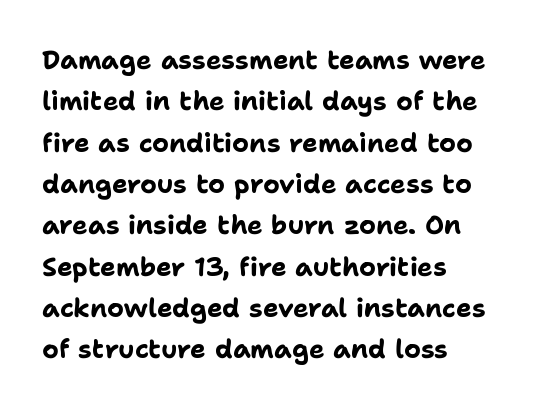
{"italic": "no", "bold": "yes", "underline": "no", "align": "left", "line_spacing": "normal", "line_spacing_ratio": 1.59, "letter_spacing": "normal", "letter_spacing_em": 0.0, "glyph_px": 26}
